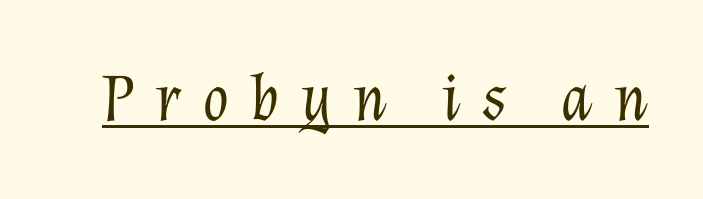
The image shows 68 px light type, italic (leaning right); set unusually wide letter spacing (+0.31 em), underlined; low stroke contrast and a medium x-height.
